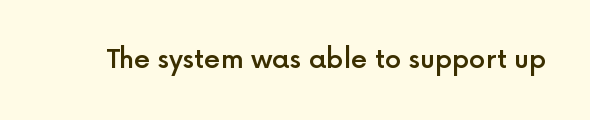
Q: Is the text bold? A: Semi-bold.
Q: Is the text italic (slanted)? A: No, it is upright.
Q: Is the text underlined? A: No.
Q: Is the spacing between letters normal or unusually wide? A: Normal.
